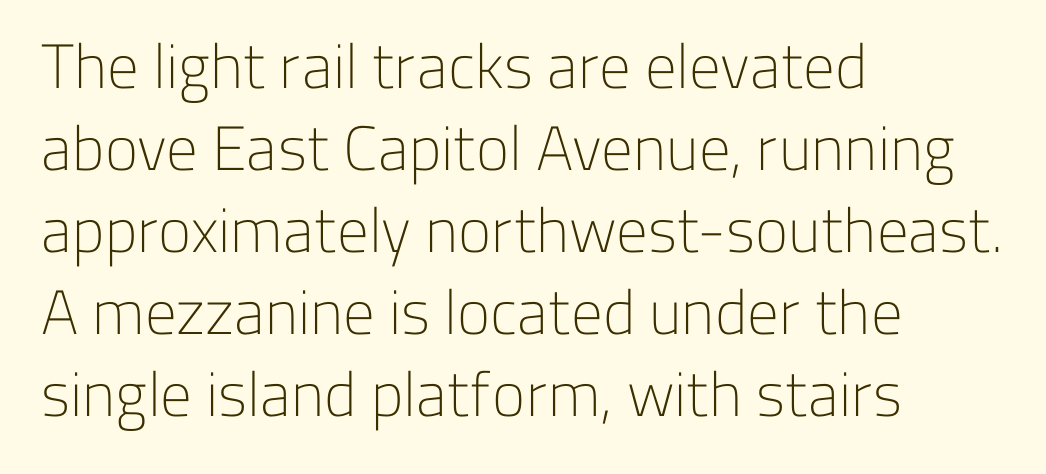
The image shows 63 px light sans-serif type, upright; set left-aligned, normal line spacing (1.3x), normal letter spacing, not underlined; low stroke contrast and a medium x-height.
